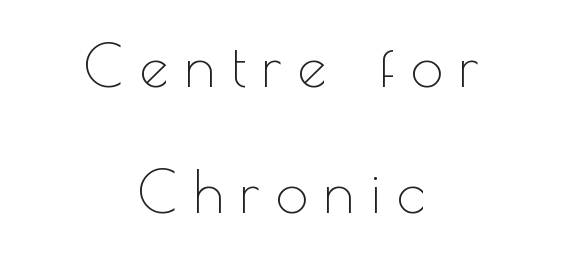
{"serif": "no", "italic": "no", "bold": "no", "weight": "thin", "width": "normal", "x_height": "small", "monospaced": "no", "underline": "no", "align": "center", "line_spacing": "loose", "line_spacing_ratio": 2.18, "letter_spacing": "wide", "letter_spacing_em": 0.28, "glyph_px": 58}
